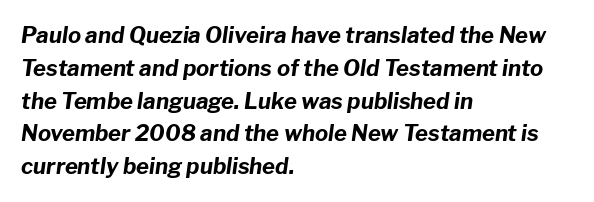
Nothing unusual about the tracking: characters are spaced as the font intends. The axis of the letterforms is tilted away from vertical. A student would call this left alignment; a typographer would say flush left, rag right. Unmarked baselines from the first word to the last.
